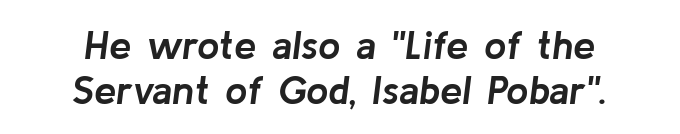
Q: Is the text bold? A: Yes.
Q: Is the text italic (slanted)? A: Yes, it leans right by about 8 degrees.
Q: Is the text underlined? A: No.
Q: How is the paragraph aligned? A: Centered.
Q: Is the spacing between letters normal or unusually wide? A: Normal.
Q: Is the spacing between lines tight, normal or loose? A: Tight.
Q: Width (condensed, normal, or wide)? A: Normal.
Q: Stroke contrast? A: Low.
Q: x-height? A: Medium.
Q: Monospaced? A: No.
